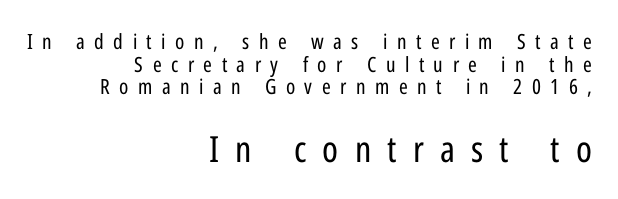
The image shows 36 px regular-weight, condensed sans-serif type, upright; set right-aligned, tight line spacing (1.08x), unusually wide letter spacing (+0.45 em), not underlined; the second (bottom) block is 1.71x larger; low stroke contrast and a medium x-height.
